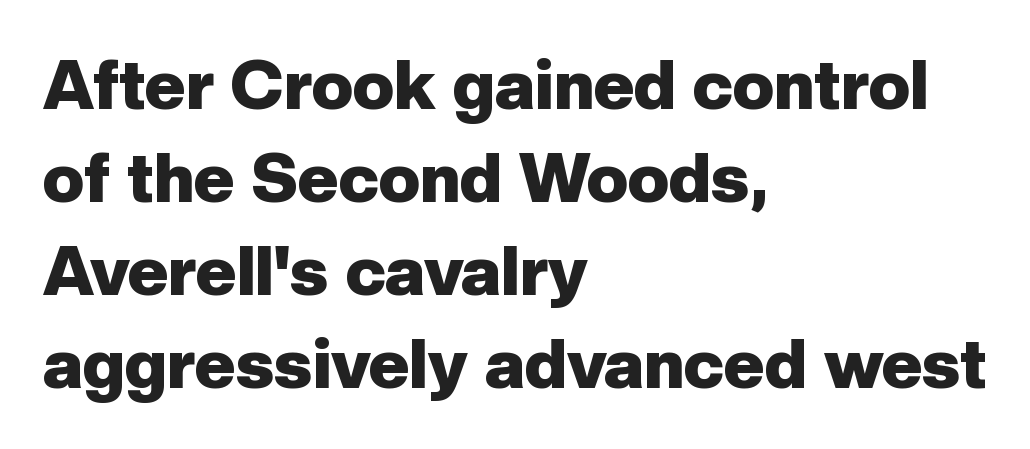
{"serif": "no", "italic": "no", "bold": "yes", "weight": "heavy", "width": "normal", "stroke_contrast": "low", "x_height": "medium", "monospaced": "no", "underline": "no", "align": "left", "line_spacing": "normal", "line_spacing_ratio": 1.35, "letter_spacing": "normal", "letter_spacing_em": 0.0, "glyph_px": 69}
